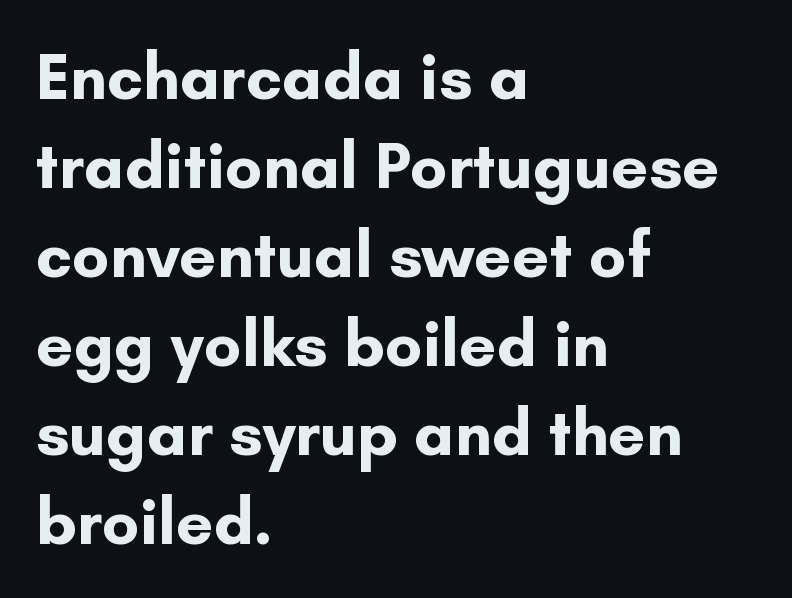
The designer went with a sans here, leaving each stem footless. Short note: letters normally spaced. Leading matches the norm, producing a regular column. Descender tails drop into unmarked territory. This is roman type, the default non-slanted kind.
